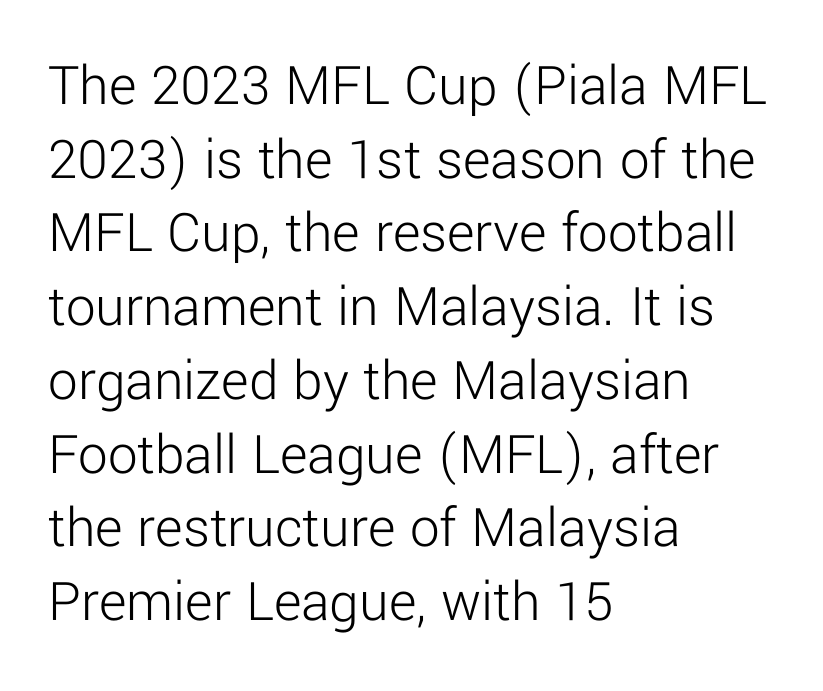
The image shows 59 px light sans-serif type, upright; set left-aligned, normal line spacing (1.25x), normal letter spacing, not underlined; low stroke contrast and a medium x-height.
